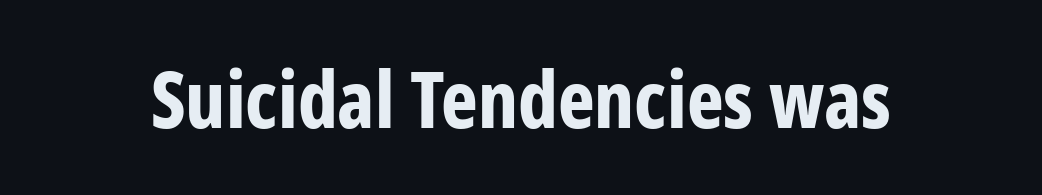
The image shows 78 px bold, condensed sans-serif type, upright; set normal letter spacing, not underlined; low stroke contrast and a medium x-height.
